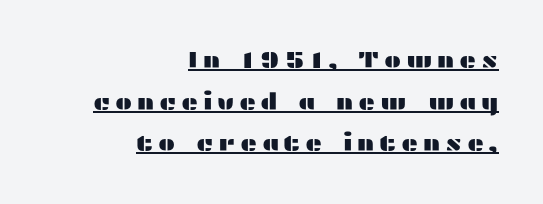
The image shows 23 px text type, upright; set right-aligned, line spacing 1.81x, unusually wide letter spacing (+0.2 em), underlined.
